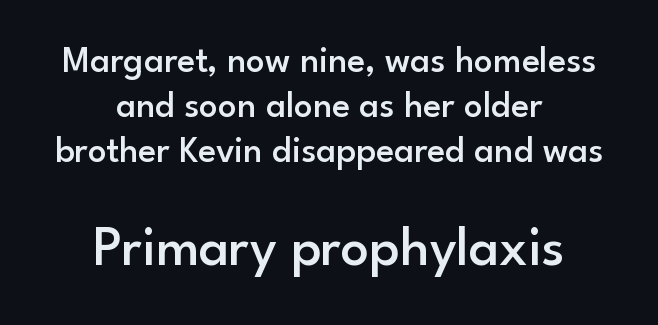
The image shows 56 px semibold sans-serif type, upright; set centered, line spacing 1.21x, normal letter spacing, not underlined; the second (bottom) block is 1.51x larger; low stroke contrast and a small x-height.
